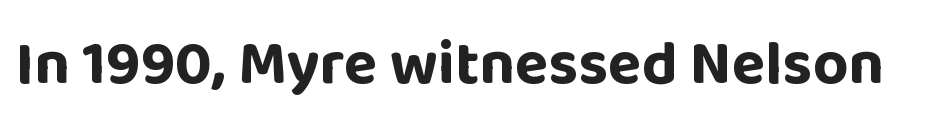
The image shows 62 px bold sans-serif type, upright; set normal letter spacing, not underlined; low stroke contrast and a large x-height.
